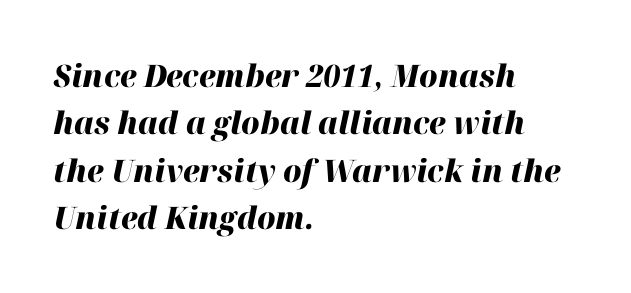
The passage shown is typed in a proportional face where columns would drift. Does the weight exceed regular? Yes, all the way to bold. Honestly, there is no underline to notice here at all. Normally led — the rows are evenly, conventionally spaced. One-word summary of the alignment: left. The axis of the letterforms is tilted away from vertical.
